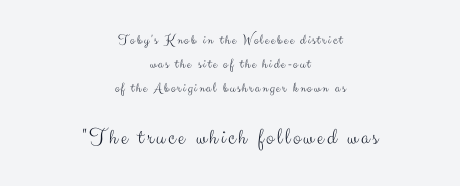
Q: Is the text bold? A: No.
Q: Is the text italic (slanted)? A: Yes.
Q: Is the text underlined? A: No.
Q: How is the paragraph aligned? A: Centered.
Q: Which block of text is set in a larger size, the first (top) or the second (bottom)? A: The second (bottom) one.
